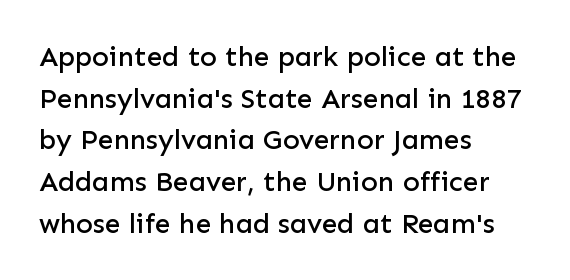
The image shows 28 px sans-serif type, upright; set left-aligned, normal line spacing (1.49x), normal letter spacing, not underlined; low stroke contrast and a medium x-height.
